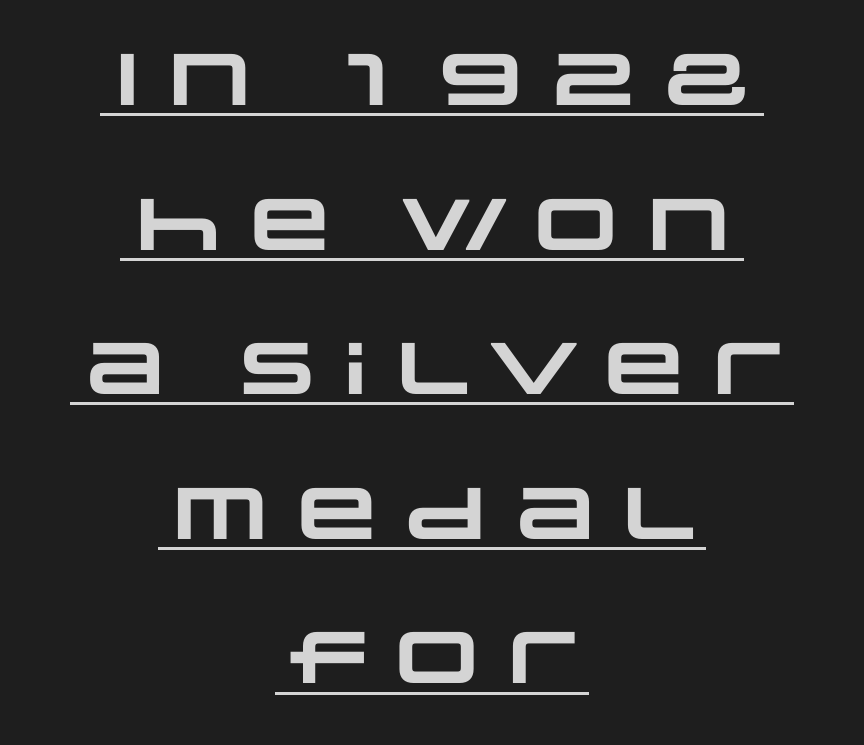
This is sans-serif lettering, the kind often seen on screens and signage. The horizontal fit of the characters is conventional and even. The rendering uses natural spacing where letterforms have individual widths. This sample carries an underscore along the baseline area. This rendering uses center alignment, leaving both contours irregular but symmetric.
